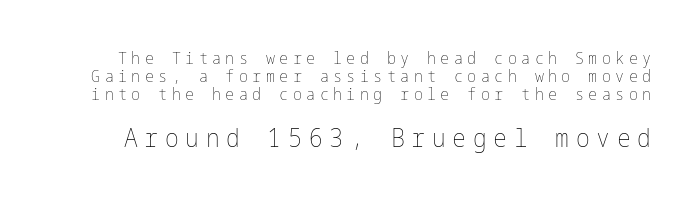
Q: Is the text bold? A: No.
Q: Is the text italic (slanted)? A: No, it is upright.
Q: Is the text underlined? A: No.
Q: Is the spacing between letters normal or unusually wide? A: Unusually wide.
Q: Is the spacing between lines tight, normal or loose? A: Tight.
Q: Which block of text is set in a larger size, the first (top) or the second (bottom)? A: The second (bottom) one.
